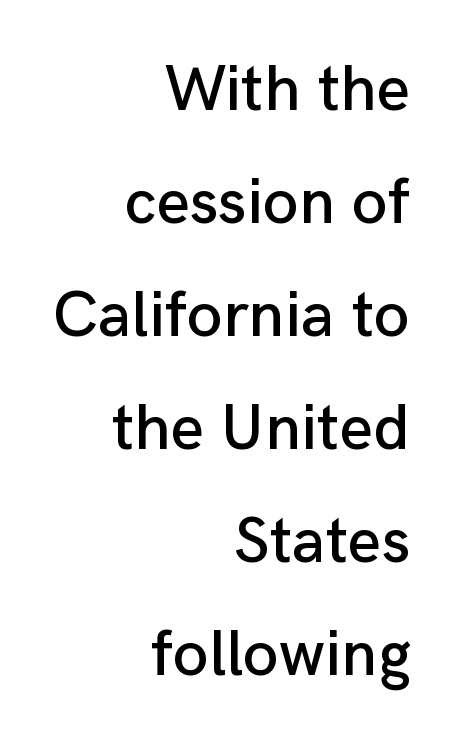
The image shows 65 px sans-serif type, upright; set right-aligned, line spacing 1.74x, normal letter spacing, not underlined; low stroke contrast and a medium x-height.
